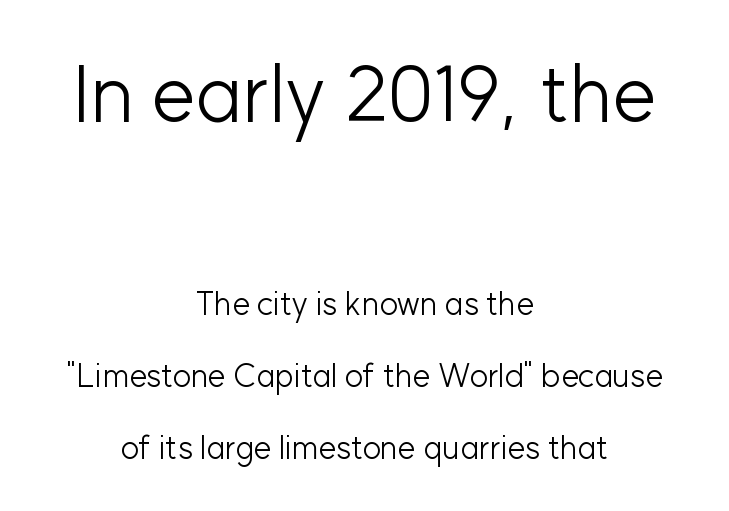
Is this a fixed-width face? No — the glyphs have proportional, varying widths. The axis of the letterforms is exactly vertical. The passage shown is typeset with a sans-serif family. Is the letter spacing exaggerated? No — it looks like the ordinary default. Unmarked baselines from the first word to the last. Interline gaps are noticeably wide in this sample.
